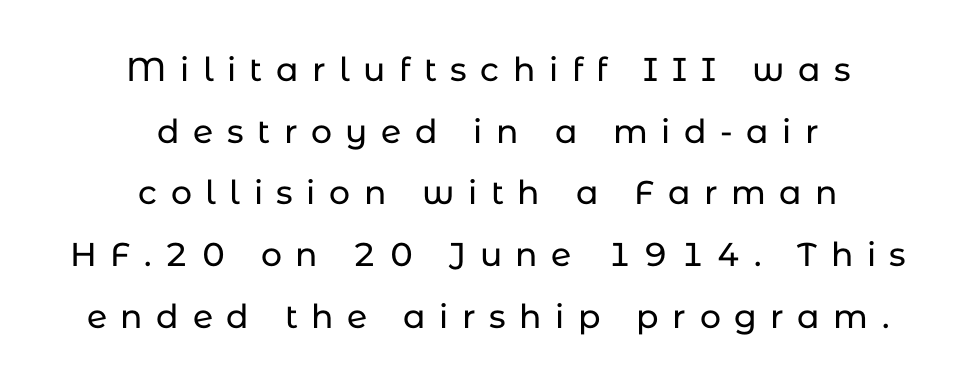
The image shows 33 px sans-serif type, upright; set centered, line spacing 1.87x, unusually wide letter spacing (+0.41 em), not underlined; low stroke contrast and a medium x-height.
